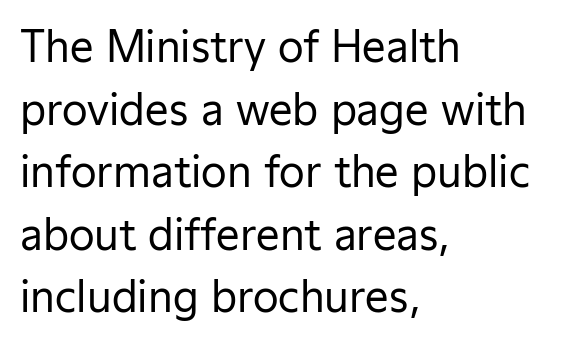
The image shows 42 px regular-weight sans-serif type, upright; set left-aligned, normal line spacing (1.49x), normal letter spacing, not underlined; low stroke contrast and a medium x-height.
